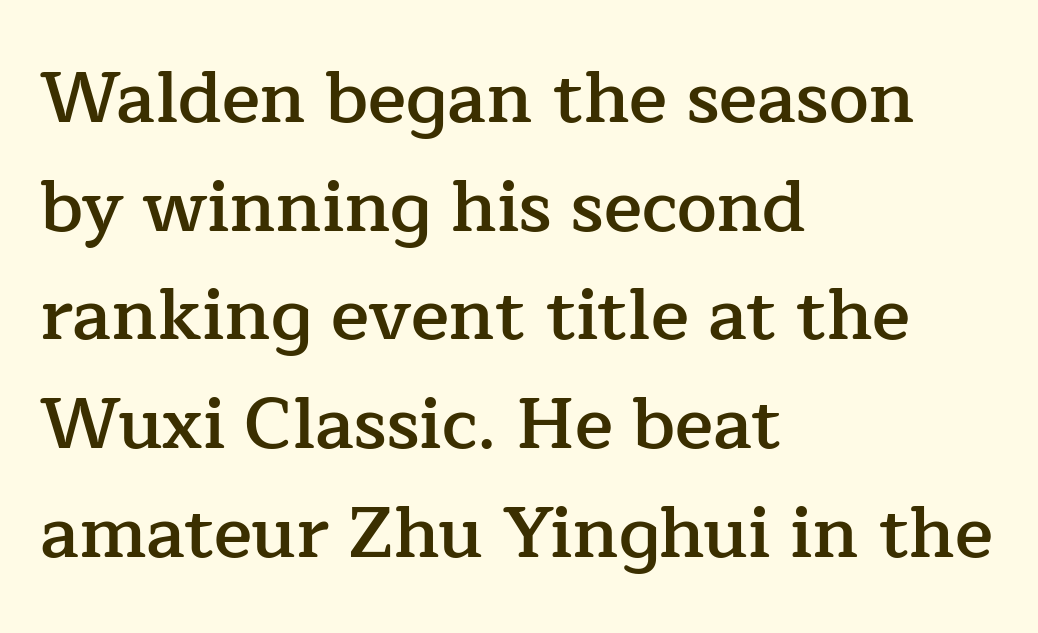
The image shows 71 px semibold serif type, upright; set left-aligned, normal line spacing (1.53x), normal letter spacing, not underlined; low stroke contrast and a medium x-height.
